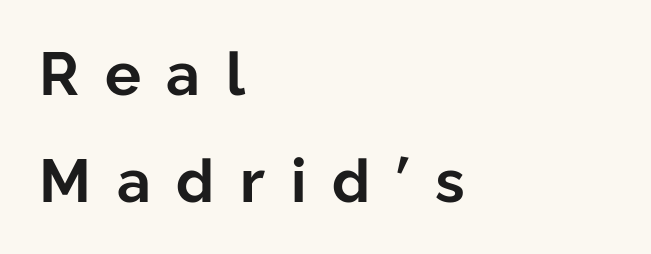
Q: Is the text bold? A: Yes.
Q: Is the text italic (slanted)? A: No, it is upright.
Q: Is the typeface a serif or a sans-serif typeface? A: Sans-serif.
Q: Is the text underlined? A: No.
Q: How is the paragraph aligned? A: Left-aligned.
Q: Is the spacing between letters normal or unusually wide? A: Unusually wide.
Q: Width (condensed, normal, or wide)? A: Normal.
Q: Stroke contrast? A: Low.
Q: x-height? A: Medium.
Q: Monospaced? A: No.
